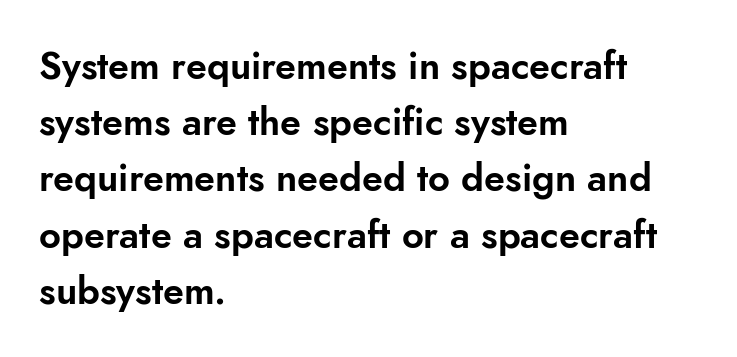
{"serif": "no", "italic": "no", "width": "normal", "stroke_contrast": "low", "x_height": "small", "monospaced": "no", "underline": "no", "align": "left", "line_spacing": "normal", "line_spacing_ratio": 1.48, "letter_spacing": "normal", "letter_spacing_em": 0.0, "glyph_px": 38}
